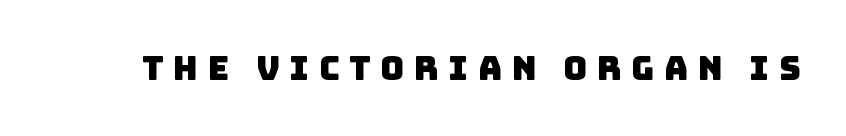
{"serif": "no", "width": "normal", "stroke_contrast": "low", "x_height": "large", "monospaced": "no", "underline": "no", "letter_spacing": "wide", "letter_spacing_em": 0.29, "glyph_px": 33}
